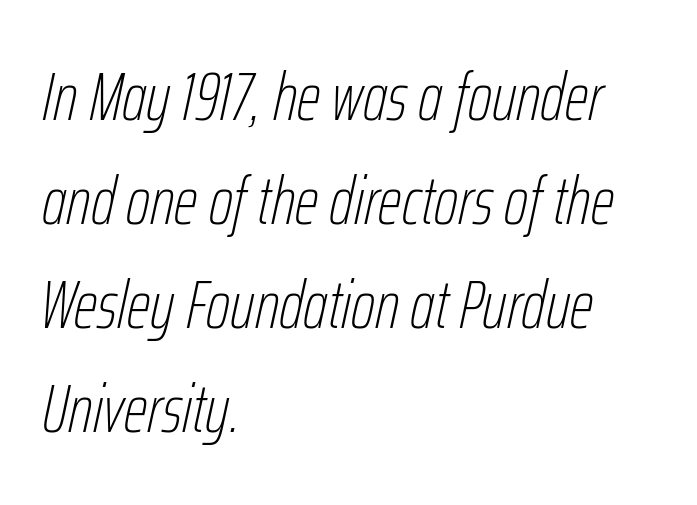
{"italic": "yes", "lean": "right", "slant_degrees": 12, "bold": "no", "weight": "thin", "width": "condensed", "stroke_contrast": "low", "x_height": "medium", "monospaced": "no", "underline": "no", "align": "left", "line_spacing": "normal", "line_spacing_ratio": 1.53, "letter_spacing": "normal", "letter_spacing_em": 0.0, "glyph_px": 68}
